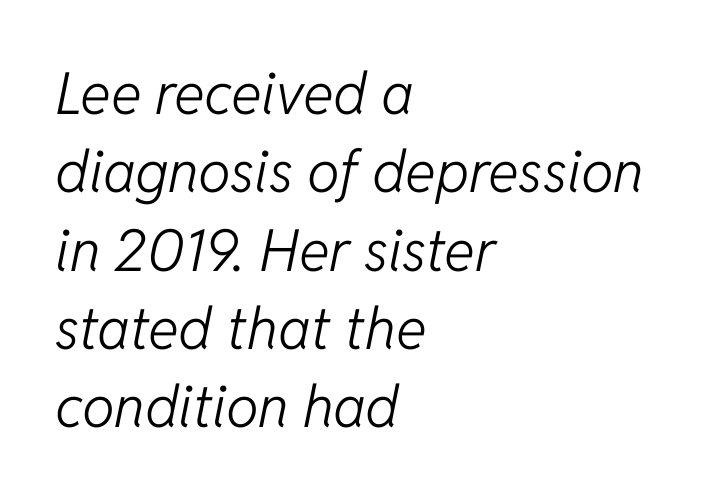
Visually the block forms a straight wall on the left and a jagged coastline on the right. Do the characters align in a grid? No, the font is proportional. Is this a heavy cut? Hardly; it is regular or lighter. Unmarked baselines from the first word to the last.
